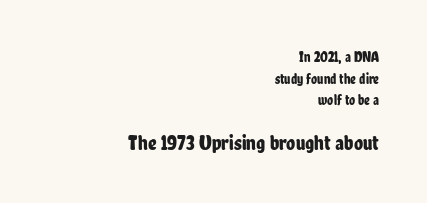
Q: Is the text italic (slanted)? A: No, it is upright.
Q: Is the text underlined? A: No.
Q: How is the paragraph aligned? A: Right-aligned.
Q: Is the spacing between letters normal or unusually wide? A: Normal.
Q: Is the spacing between lines tight, normal or loose? A: Normal.
Q: Which block of text is set in a larger size, the first (top) or the second (bottom)? A: The second (bottom) one.
